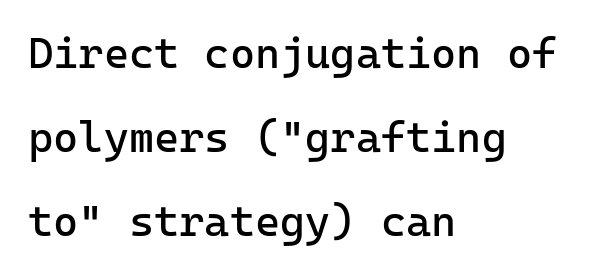
{"serif": "no", "italic": "no", "bold": "no", "weight": "regular", "width": "normal", "stroke_contrast": "low", "x_height": "medium", "monospaced": "yes", "underline": "no", "align": "left", "line_spacing": "loose", "line_spacing_ratio": 1.95, "letter_spacing": "normal", "letter_spacing_em": 0.0, "glyph_px": 43}
